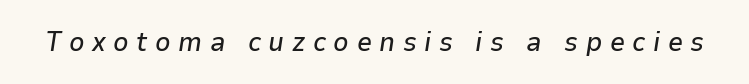
Q: Is the text italic (slanted)? A: Yes, it leans right by about 9 degrees.
Q: Is the text underlined? A: No.
Q: Is the spacing between letters normal or unusually wide? A: Unusually wide.
